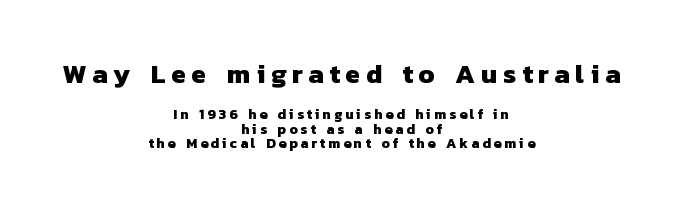
The passage shown is not underscored anywhere. Students, observe: this is what under-led, compact text looks like. The initial chunk of copy outweighs the following chunk in type size. The paragraph has two soft edges and a firm central axis. The glyphs have the mass of a bold cut. Compared with typical body copy, the letter spacing here is much looser.
